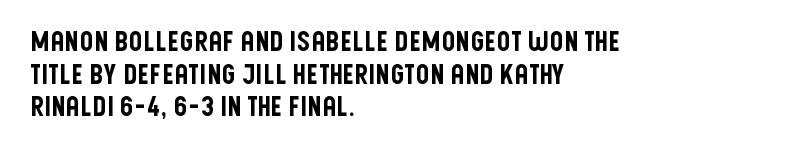
Q: Is the text italic (slanted)? A: No, it is upright.
Q: Is the text underlined? A: No.
Q: How is the paragraph aligned? A: Left-aligned.
Q: Is the spacing between letters normal or unusually wide? A: Normal.
